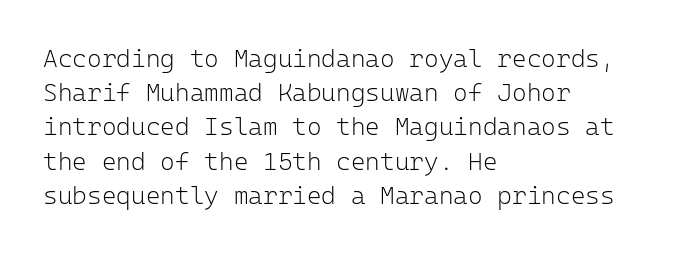
The area under the type is left untouched. A roman cut, with each character standing at attention. Observe the ordinary spacing: letters are neighbours, not strangers. Notice how the passage keeps a crisp vertical edge on the left only.
